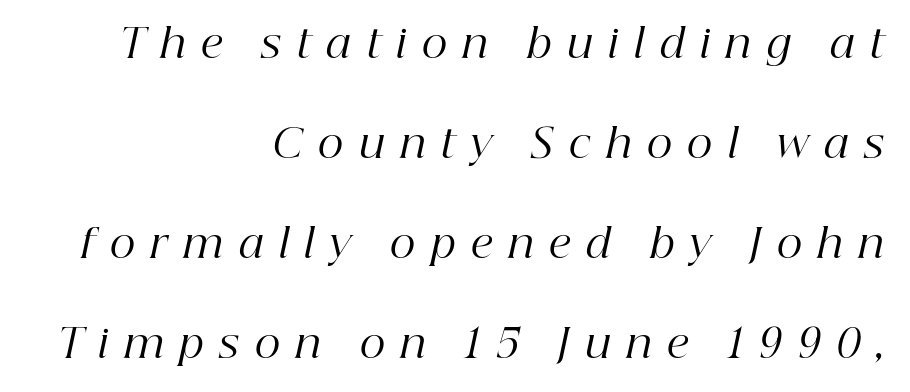
Q: Is the text bold? A: No.
Q: Is the text italic (slanted)? A: Yes, it leans right by about 12 degrees.
Q: Is the typeface a serif or a sans-serif typeface? A: Serif.
Q: Is the text underlined? A: No.
Q: How is the paragraph aligned? A: Right-aligned.
Q: Is the spacing between letters normal or unusually wide? A: Unusually wide.
Q: Is the spacing between lines tight, normal or loose? A: Loose.
Q: Width (condensed, normal, or wide)? A: Normal.
Q: Stroke contrast? A: High.
Q: x-height? A: Medium.
Q: Monospaced? A: No.
